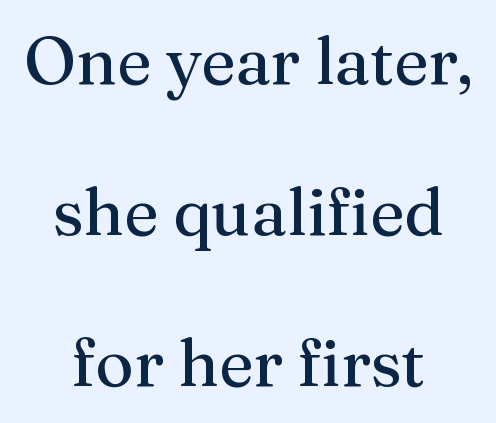
Q: Is the text italic (slanted)? A: No, it is upright.
Q: Is the typeface a serif or a sans-serif typeface? A: Serif.
Q: Is the text underlined? A: No.
Q: How is the paragraph aligned? A: Centered.
Q: Is the spacing between letters normal or unusually wide? A: Normal.
Q: Is the spacing between lines tight, normal or loose? A: Loose.
Q: Width (condensed, normal, or wide)? A: Normal.
Q: Stroke contrast? A: Medium.
Q: x-height? A: Medium.
Q: Monospaced? A: No.
